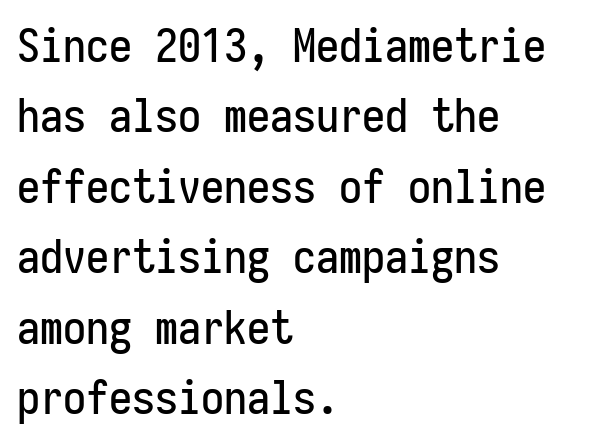
What stands out about the letter spacing? Nothing — it is the standard amount. Monospaced: the letters line up in strict vertical columns. The rag falls on the right side of this text block. Honestly, there is no underline to notice here at all.
